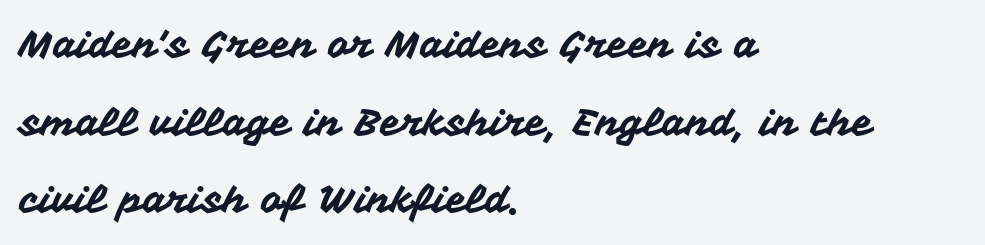
{"serif": "no", "width": "normal", "stroke_contrast": "medium", "x_height": "medium", "monospaced": "no", "underline": "no", "align": "left", "line_spacing": "loose", "line_spacing_ratio": 2.04, "letter_spacing": "normal", "letter_spacing_em": 0.0, "glyph_px": 38}
